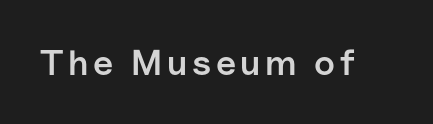
The image shows 36 px semibold sans-serif type, upright; set not underlined; low stroke contrast and a medium x-height.
